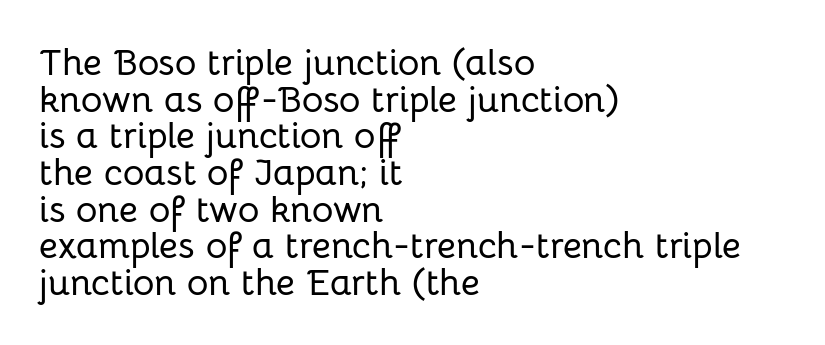
The image shows 37 px sans-serif type, upright; set left-aligned, tight line spacing (0.99x), normal letter spacing, not underlined; low stroke contrast and a medium x-height.
